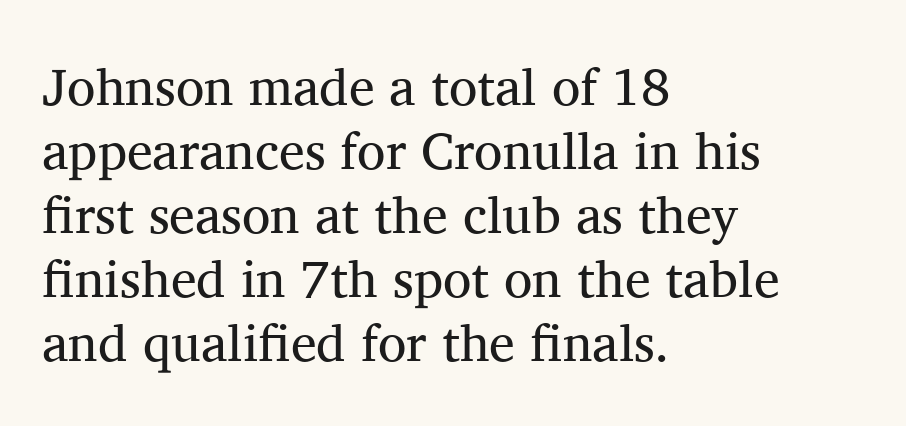
Q: Is the text bold? A: No.
Q: Is the text italic (slanted)? A: No, it is upright.
Q: Is the typeface a serif or a sans-serif typeface? A: Serif.
Q: Is the text underlined? A: No.
Q: How is the paragraph aligned? A: Left-aligned.
Q: Is the spacing between letters normal or unusually wide? A: Normal.
Q: Width (condensed, normal, or wide)? A: Normal.
Q: Stroke contrast? A: Medium.
Q: x-height? A: Medium.
Q: Monospaced? A: No.
